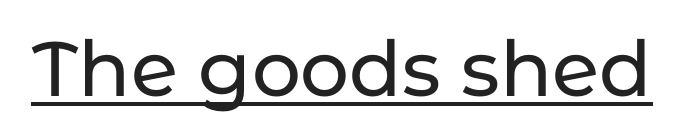
Q: Is the text italic (slanted)? A: No, it is upright.
Q: Is the typeface a serif or a sans-serif typeface? A: Sans-serif.
Q: Is the text underlined? A: Yes.
Q: Is the spacing between letters normal or unusually wide? A: Normal.
Q: Width (condensed, normal, or wide)? A: Normal.
Q: Stroke contrast? A: Low.
Q: x-height? A: Medium.
Q: Monospaced? A: No.
